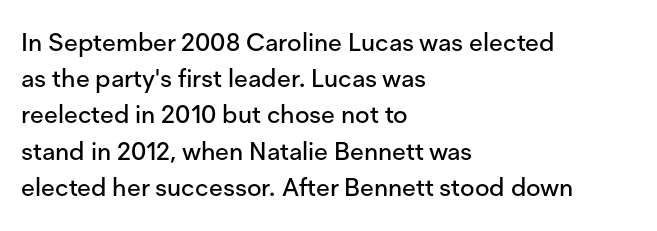
{"italic": "no", "underline": "no", "align": "left", "line_spacing": "normal", "line_spacing_ratio": 1.45, "letter_spacing": "normal", "letter_spacing_em": 0.0, "glyph_px": 25}
